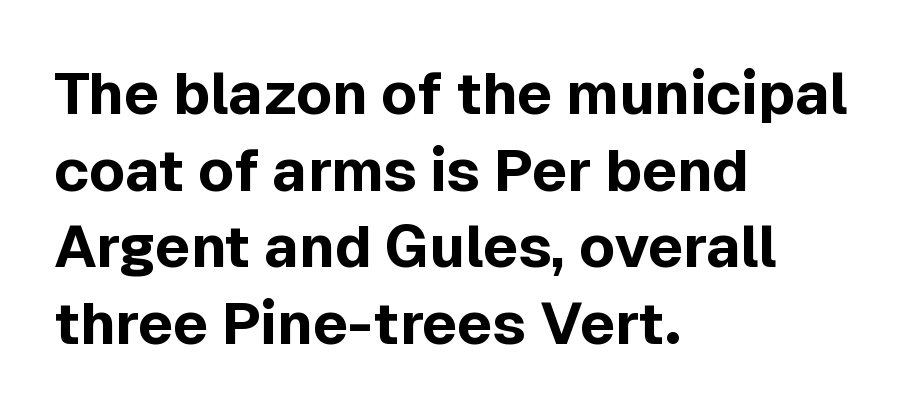
The text was rendered using a sans face with plain stroke endings. Horizontally, the lines are justified to the leading edge only. These lines were composed using upright roman letters. Descenders are the only things crossing below the line. Proportional: the letters do not fall into vertical columns.
